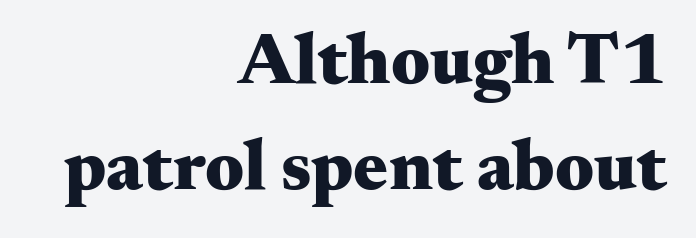
{"serif": "yes", "italic": "no", "bold": "yes", "weight": "heavy", "width": "wide", "stroke_contrast": "medium", "x_height": "small", "monospaced": "no", "underline": "no", "align": "right", "line_spacing": "normal", "line_spacing_ratio": 1.45, "letter_spacing": "normal", "letter_spacing_em": 0.0, "glyph_px": 73}
